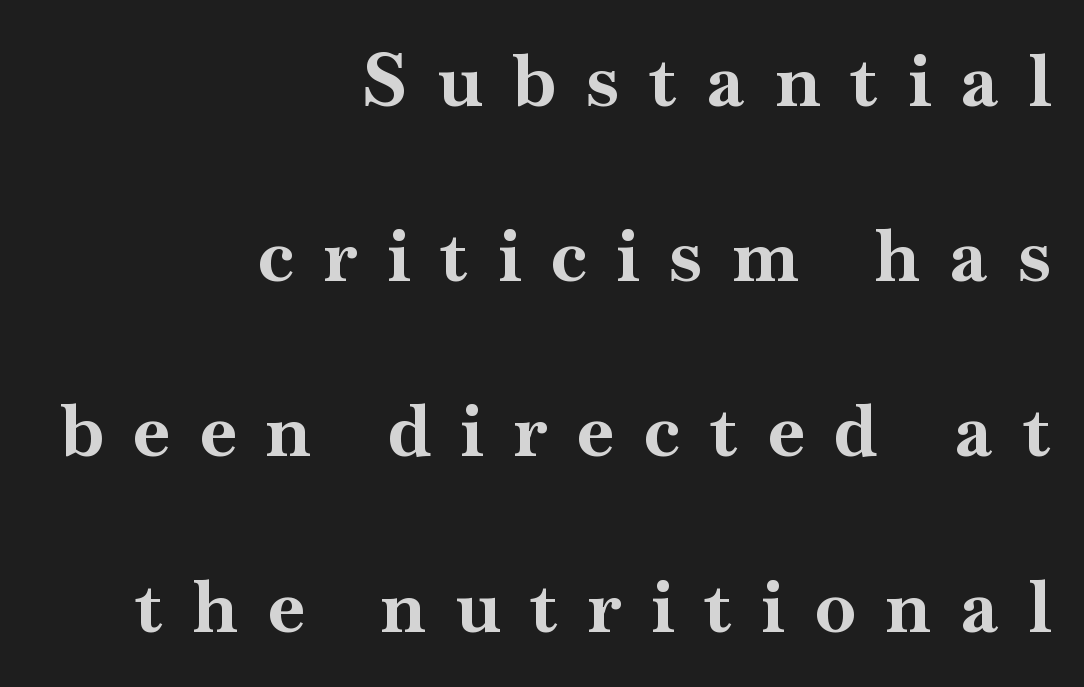
Letter spacing: wide. The passage shown is emphatically bold. Observe the serifs anchoring each vertical stroke in this sample. The specimen reads as upright at a glance.
